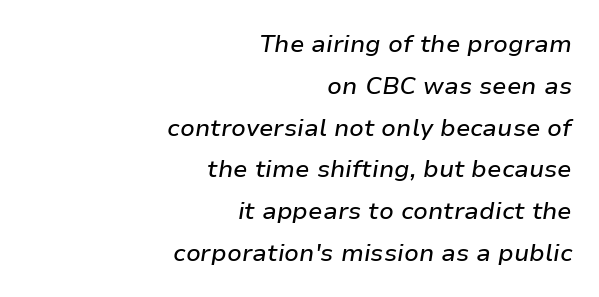
Q: Is the text italic (slanted)? A: Yes, it leans right by about 9 degrees.
Q: Is the text underlined? A: No.
Q: How is the paragraph aligned? A: Right-aligned.
Q: Is the spacing between letters normal or unusually wide? A: Normal.
